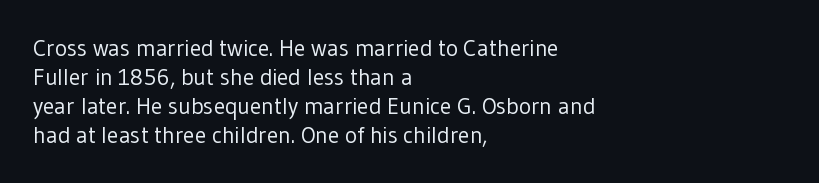
{"italic": "no", "bold": "no", "underline": "no", "align": "left", "line_spacing": "normal", "line_spacing_ratio": 1.26, "letter_spacing": "normal", "letter_spacing_em": 0.0, "glyph_px": 23}
